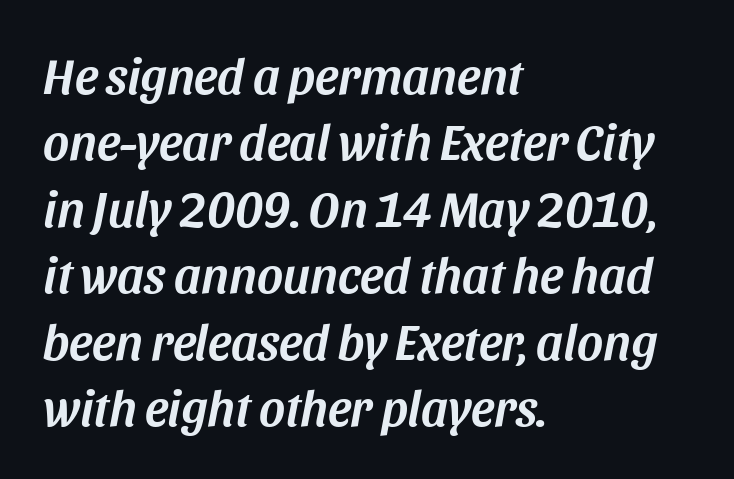
The face used here has a pronounced slope to its letters. The passage shown is typed in a proportional face where columns would drift. The passage shown has conventional tracking throughout. Notice how descenders clear the ascenders below comfortably — that's standard leading.
